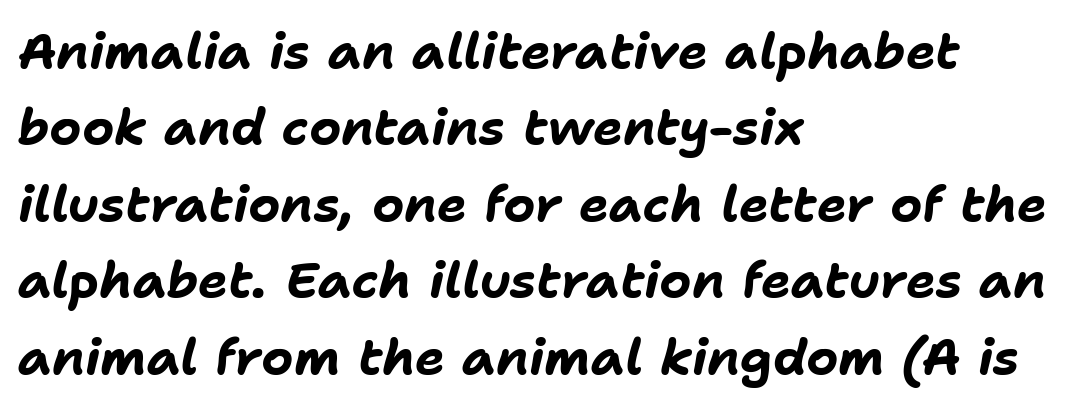
Q: Is the text bold? A: Yes.
Q: Is the text italic (slanted)? A: Yes, it leans right by about 11 degrees.
Q: Is the text underlined? A: No.
Q: How is the paragraph aligned? A: Left-aligned.
Q: Is the spacing between letters normal or unusually wide? A: Normal.
Q: Is the spacing between lines tight, normal or loose? A: Normal.
Q: Width (condensed, normal, or wide)? A: Normal.
Q: Stroke contrast? A: Low.
Q: x-height? A: Medium.
Q: Monospaced? A: No.
